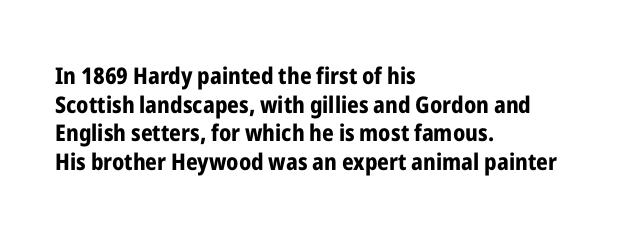
{"italic": "no", "bold": "yes", "underline": "no", "align": "left", "line_spacing": "normal", "line_spacing_ratio": 1.25, "letter_spacing": "normal", "letter_spacing_em": 0.0, "glyph_px": 23}
